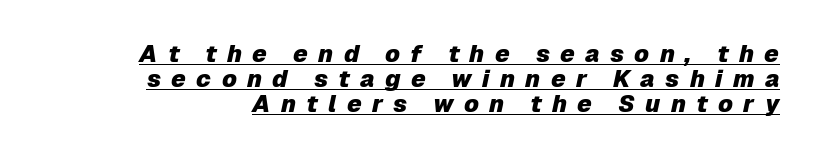
{"italic": "yes", "lean": "right", "slant_degrees": 12, "bold": "yes", "underline": "yes", "line_spacing": "tight", "line_spacing_ratio": 1.04, "letter_spacing": "wide", "letter_spacing_em": 0.43, "glyph_px": 24}
